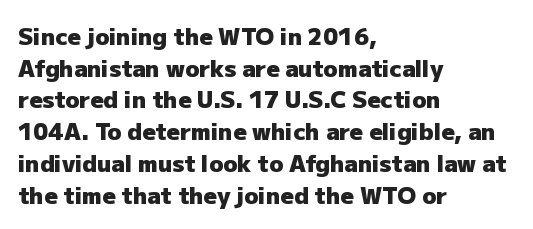
The image shows 23 px bold type, upright; set left-aligned, normal line spacing (1.38x), normal letter spacing, not underlined.
